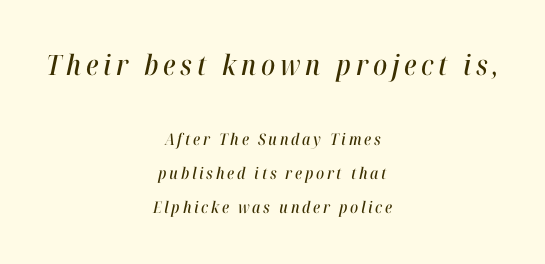
Visually, the top section dominates because its glyphs are scaled up. Short and long lines alike share a common midpoint. Each row of text sits above clean, open space. The lettering tilts uniformly, giving the passage an italic look. The leading is generous, giving the passage an open texture. These lines are rendered in a variable-pitch font.
